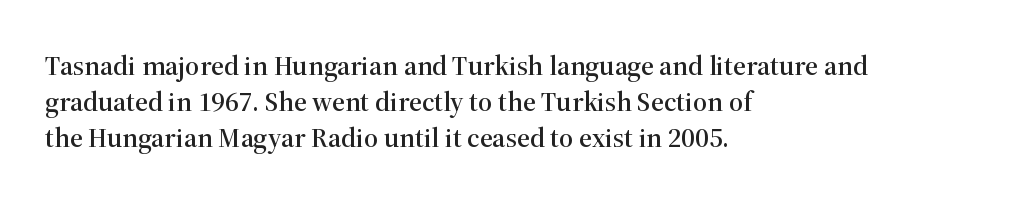
This sample uses plain, unmodified letter spacing. Rule under the text: the space is simply empty. Baseline-to-baseline distance is the conventional proportion of letter height. The rendering anchors every line to the left-hand side.
